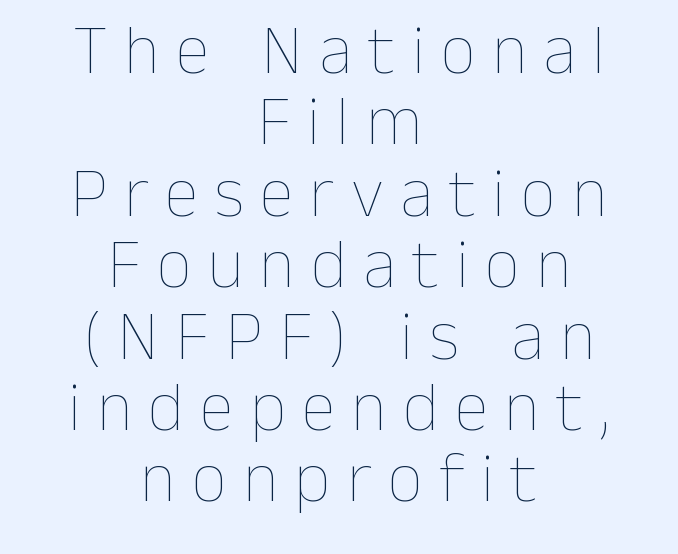
Display-style spreading of the glyphs; the letterfit is very open. No letter is thick-stroked: the sample isn't bold. Descender tails drop into unmarked territory. Each letter keeps its own natural width here, so spacing adapts to shape. Rendered with straight, roman letterforms. The whitespace from short lines is split evenly between both sides.
